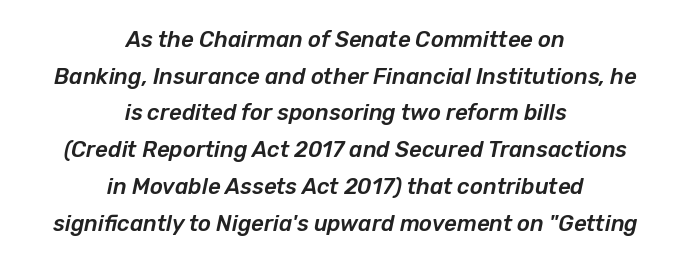
{"italic": "yes", "lean": "right", "slant_degrees": 12, "underline": "no", "align": "center", "line_spacing": "normal", "line_spacing_ratio": 1.67, "letter_spacing": "normal", "letter_spacing_em": 0.0, "glyph_px": 22}
